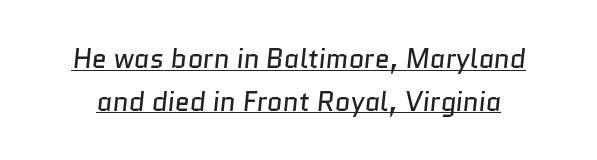
Q: Is the text bold? A: No.
Q: Is the text underlined? A: Yes.
Q: Is the spacing between letters normal or unusually wide? A: Normal.
Q: Is the spacing between lines tight, normal or loose? A: Normal.
